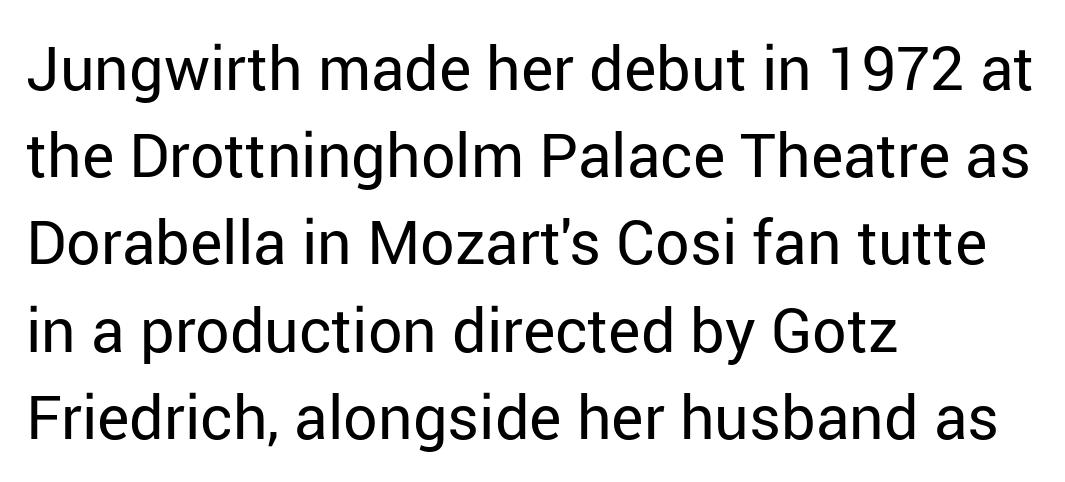
The image shows 61 px regular-weight sans-serif type, upright; set left-aligned, normal line spacing (1.43x), normal letter spacing, not underlined; low stroke contrast and a medium x-height.
